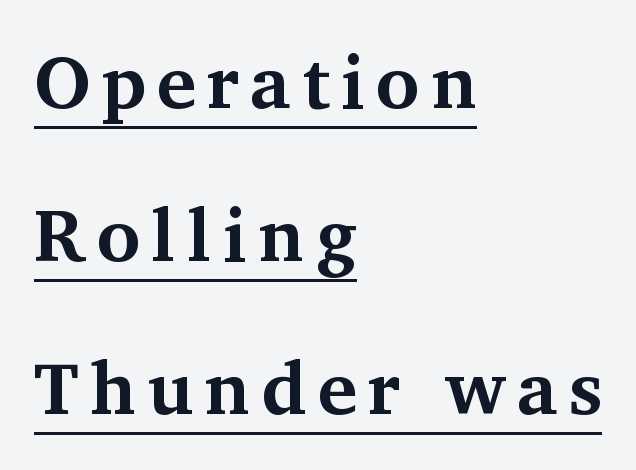
Note the varied advance widths — an 'i' is clearly narrower than an 'm'. Reading down the column, the eye jumps a long way to each next line. Note: serifs present on the glyphs. You can tell it's not italic because the verticals are truly vertical. Strong, thick strokes mark this as bold type.
